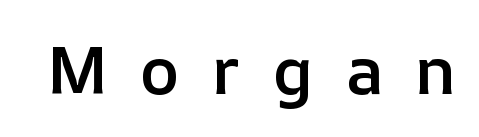
The image shows 67 px semibold type, upright; set unusually wide letter spacing (+0.48 em), not underlined; low stroke contrast and a medium x-height.
